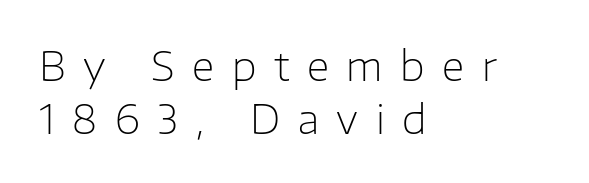
Q: Is the text bold? A: No.
Q: Is the text italic (slanted)? A: No, it is upright.
Q: Is the typeface a serif or a sans-serif typeface? A: Sans-serif.
Q: Is the text underlined? A: No.
Q: How is the paragraph aligned? A: Left-aligned.
Q: Is the spacing between letters normal or unusually wide? A: Unusually wide.
Q: Is the spacing between lines tight, normal or loose? A: Normal.
Q: Width (condensed, normal, or wide)? A: Normal.
Q: Stroke contrast? A: Low.
Q: x-height? A: Medium.
Q: Monospaced? A: No.
